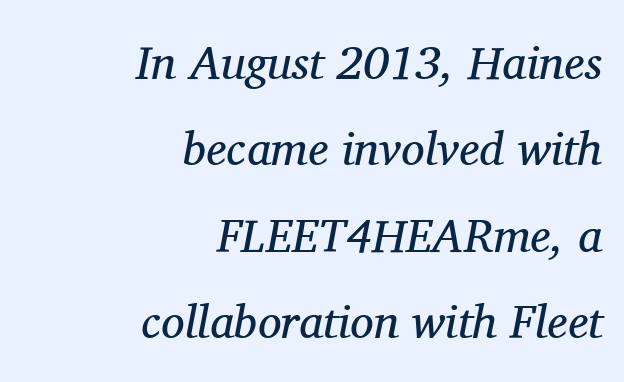
Beneath every word, the page is bare. Note the varied advance widths — an 'i' is clearly narrower than an 'm'. Teacher's note: observe the even right margin — that is flush-right alignment. No letter is thick-stroked: the sample isn't bold. Each letter's strokes conclude with small projecting serifs. Nobody touched the tracking dial on this one.
